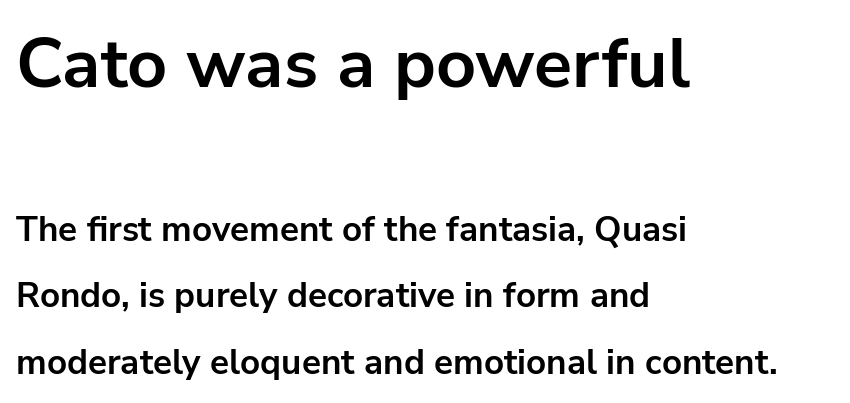
Looks like regular typesetting: each glyph gets only the width it needs. The letters sit at their default tracking, neither squeezed nor spread. No word sits above an underline. Caption: upper text group enlarged, lower text group reduced.
